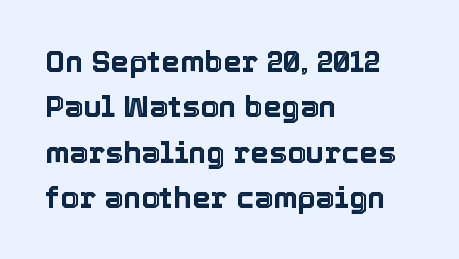
The image shows 30 px text type, upright; set left-aligned, normal line spacing (1.51x), normal letter spacing, not underlined; a medium x-height.
